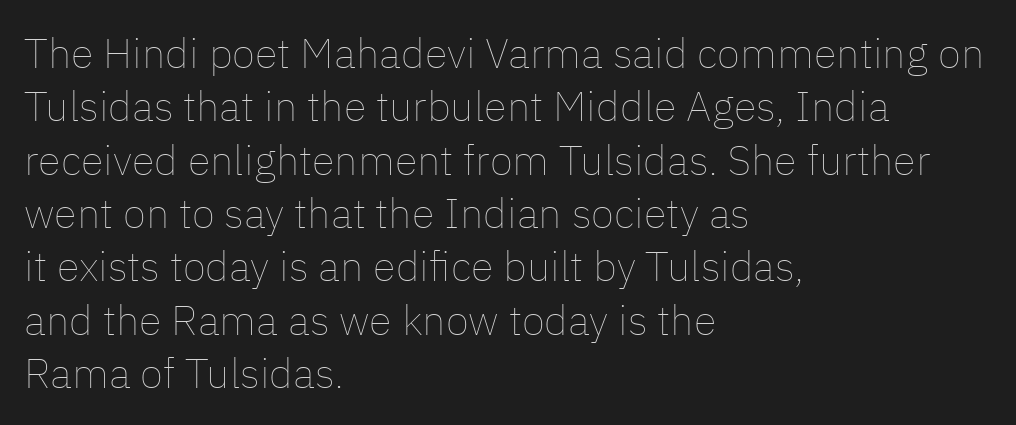
{"italic": "no", "bold": "no", "weight": "thin", "width": "normal", "stroke_contrast": "low", "x_height": "medium", "monospaced": "no", "underline": "no", "align": "left", "line_spacing": "normal", "line_spacing_ratio": 1.27, "letter_spacing": "normal", "letter_spacing_em": 0.0, "glyph_px": 42}
